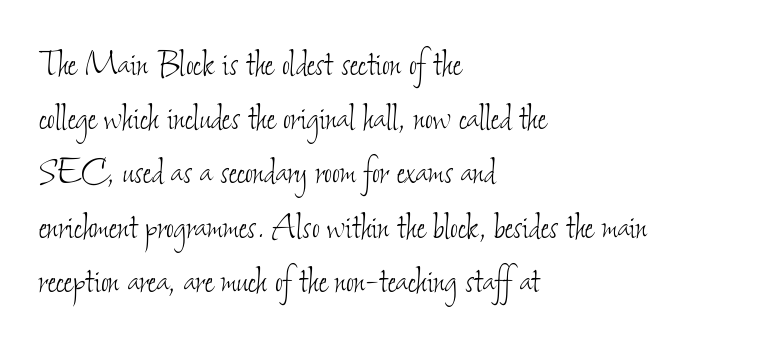
{"bold": "no", "weight": "thin", "width": "condensed", "stroke_contrast": "low", "x_height": "small", "monospaced": "no", "underline": "no", "align": "left", "line_spacing": "normal", "line_spacing_ratio": 1.26, "letter_spacing": "normal", "letter_spacing_em": 0.0, "glyph_px": 43}
